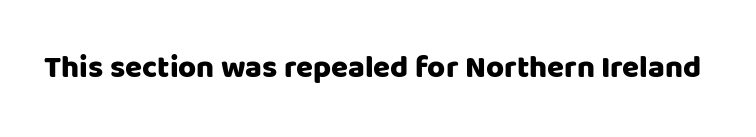
Q: Is the text italic (slanted)? A: No, it is upright.
Q: Is the typeface a serif or a sans-serif typeface? A: Sans-serif.
Q: Is the text underlined? A: No.
Q: Is the spacing between letters normal or unusually wide? A: Normal.
Q: Width (condensed, normal, or wide)? A: Normal.
Q: Stroke contrast? A: Low.
Q: x-height? A: Large.
Q: Monospaced? A: No.
